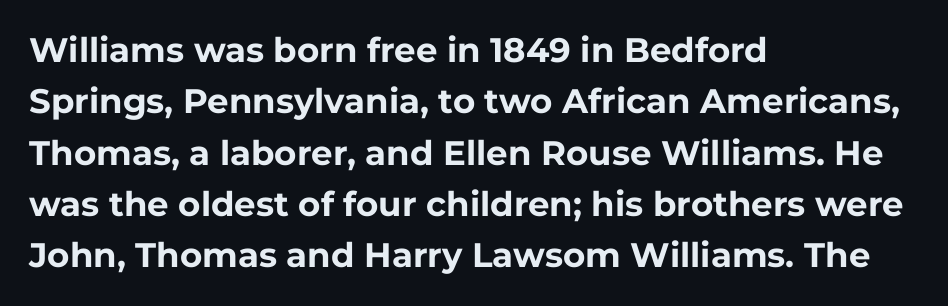
{"serif": "no", "italic": "no", "bold": "yes", "weight": "bold", "width": "normal", "stroke_contrast": "low", "x_height": "medium", "monospaced": "no", "underline": "no", "align": "left", "line_spacing": "normal", "line_spacing_ratio": 1.51, "letter_spacing": "normal", "letter_spacing_em": 0.0, "glyph_px": 34}
